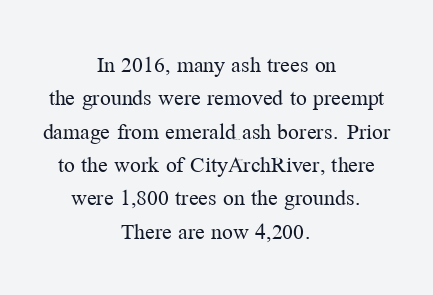
The image shows 24 px text type, upright; set centered, normal line spacing (1.39x), normal letter spacing, not underlined.
